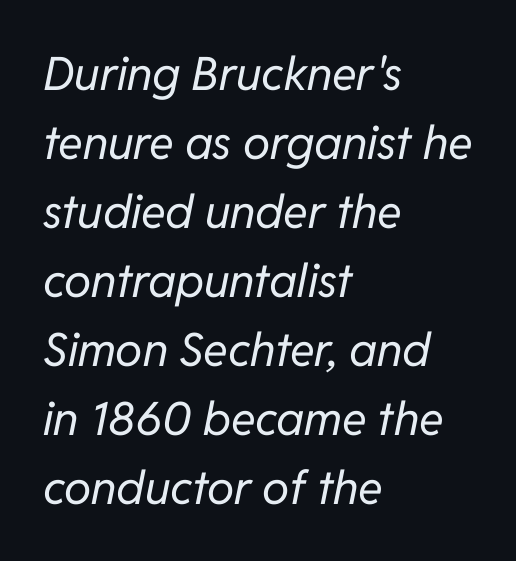
Each word holds together tightly as a unit, with standard inter-letter gaps. Honestly, the row spacing looks completely unremarkable. Beneath every word, the page is bare. Proportional: the letters do not fall into vertical columns. Think standard paragraph weight, or any step lighter than that.
